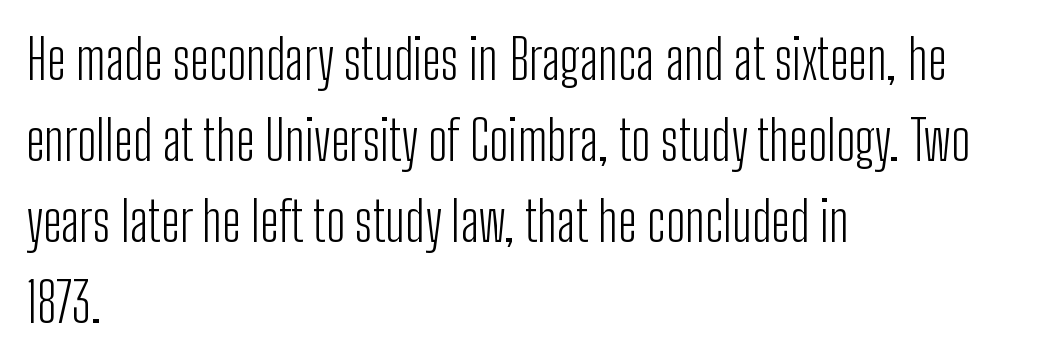
Q: Is the text bold? A: No.
Q: Is the text italic (slanted)? A: No, it is upright.
Q: Is the typeface a serif or a sans-serif typeface? A: Sans-serif.
Q: Is the text underlined? A: No.
Q: How is the paragraph aligned? A: Left-aligned.
Q: Is the spacing between letters normal or unusually wide? A: Normal.
Q: Is the spacing between lines tight, normal or loose? A: Normal.
Q: Width (condensed, normal, or wide)? A: Condensed.
Q: Stroke contrast? A: Low.
Q: x-height? A: Medium.
Q: Monospaced? A: No.
